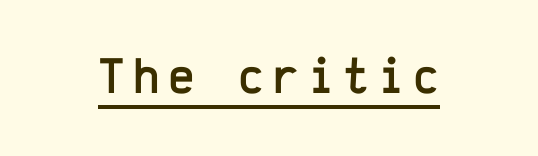
Are there feet on the stems? There aren't — it's a sans. The letters stand upright; this is a roman face. Think of a typewriter: that constant character pitch is what you see here. In designer terms, the underline attribute is active on this setting.
